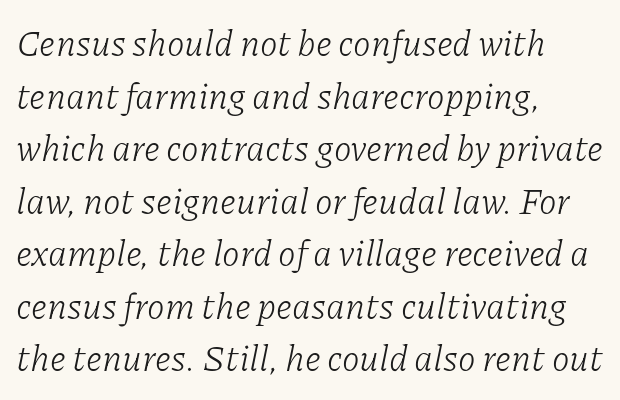
Q: Is the text bold? A: No.
Q: Is the text italic (slanted)? A: Yes, it leans right by about 11 degrees.
Q: Is the typeface a serif or a sans-serif typeface? A: Serif.
Q: Is the text underlined? A: No.
Q: How is the paragraph aligned? A: Left-aligned.
Q: Is the spacing between letters normal or unusually wide? A: Normal.
Q: Is the spacing between lines tight, normal or loose? A: Normal.
Q: Width (condensed, normal, or wide)? A: Normal.
Q: Stroke contrast? A: Low.
Q: x-height? A: Medium.
Q: Monospaced? A: No.
